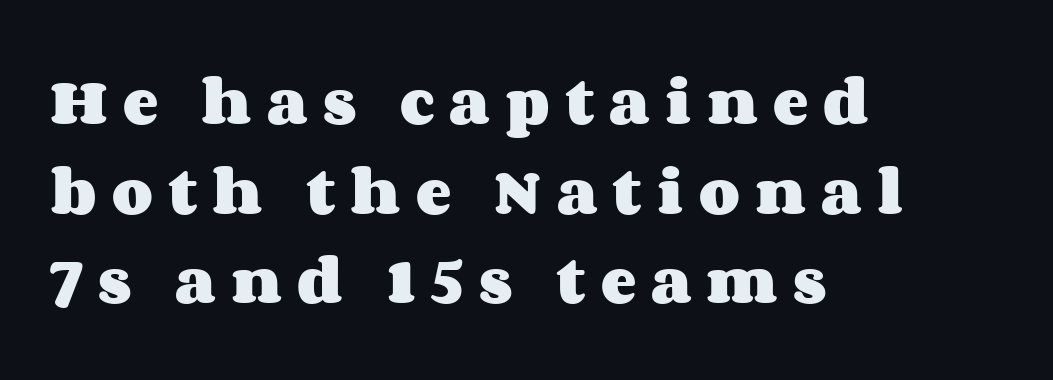
The image shows 53 px heavy, wide type, upright; set left-aligned, normal line spacing (1.69x), unusually wide letter spacing (+0.29 em), not underlined; medium stroke contrast and a large x-height.
